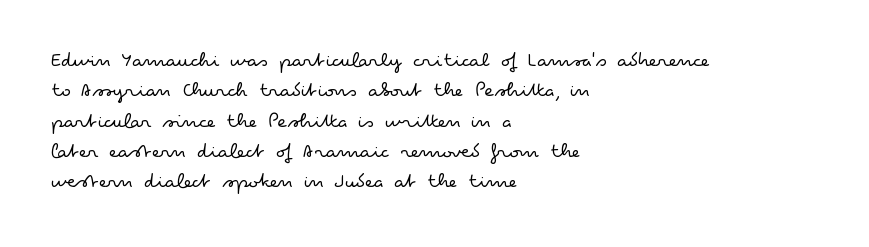
{"italic": "no", "bold": "no", "underline": "no", "align": "left", "line_spacing": "normal", "line_spacing_ratio": 1.38, "letter_spacing": "normal", "letter_spacing_em": 0.0, "glyph_px": 22}
